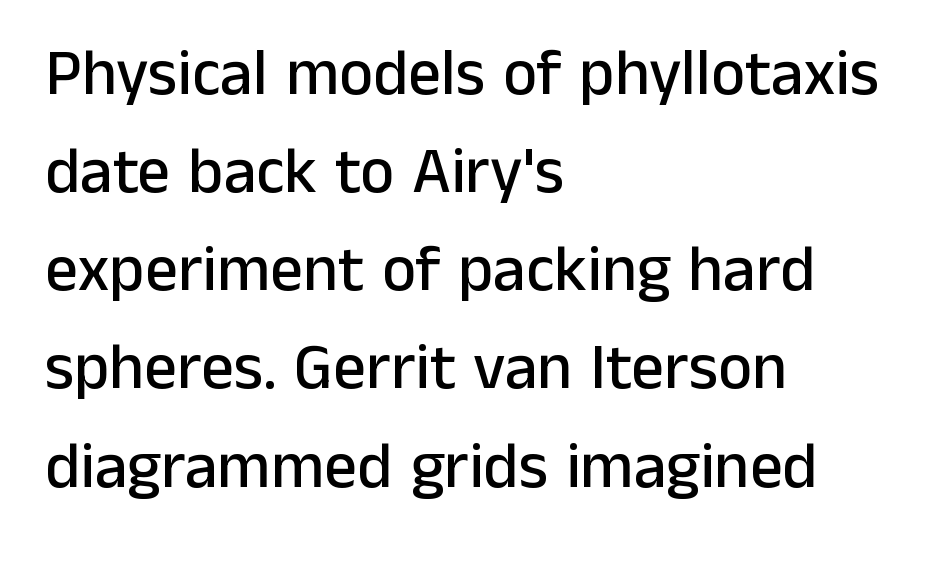
Q: Is the text italic (slanted)? A: No, it is upright.
Q: Is the typeface a serif or a sans-serif typeface? A: Sans-serif.
Q: Is the text underlined? A: No.
Q: How is the paragraph aligned? A: Left-aligned.
Q: Is the spacing between letters normal or unusually wide? A: Normal.
Q: Is the spacing between lines tight, normal or loose? A: Normal.
Q: Width (condensed, normal, or wide)? A: Normal.
Q: Stroke contrast? A: Low.
Q: x-height? A: Medium.
Q: Monospaced? A: No.
